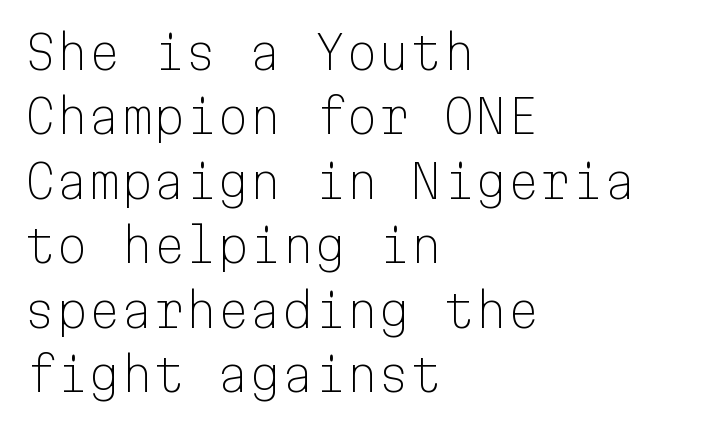
The type family on display is of the sans-serif kind. You could count columns in this text — the font is strictly monospaced. The setting favours the left margin, as ordinary paragraphs usually do. The face used here is rendered with its standard letterfit. If you measured baseline to baseline, you'd find a middling distance. Honestly, there is no underline to notice here at all.
